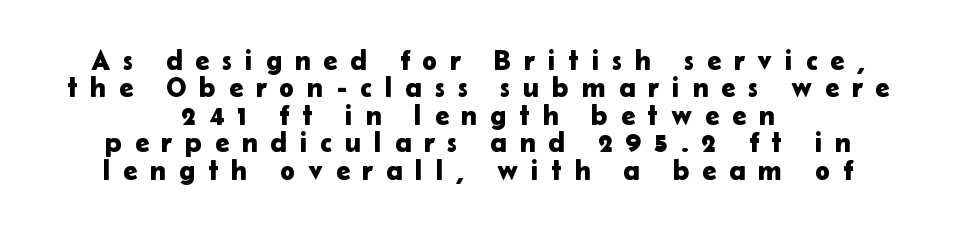
{"serif": "no", "italic": "no", "width": "normal", "stroke_contrast": "low", "x_height": "medium", "monospaced": "no", "underline": "no", "align": "center", "line_spacing": "tight", "line_spacing_ratio": 0.98, "letter_spacing": "wide", "letter_spacing_em": 0.46, "glyph_px": 28}
